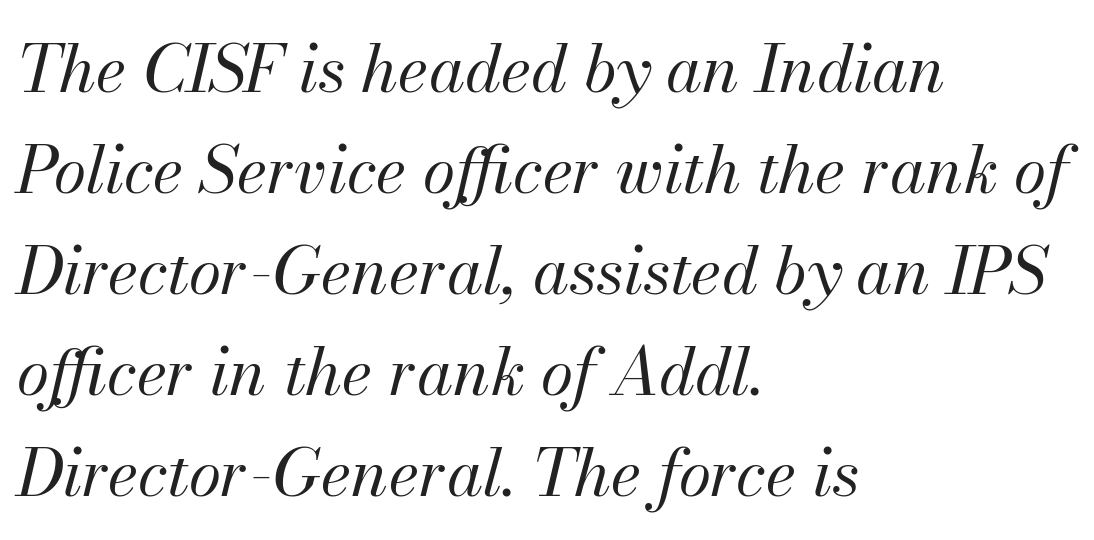
The image shows 66 px regular-weight type, italic (leaning right); set left-aligned, normal line spacing (1.53x), normal letter spacing, not underlined; medium stroke contrast and a small x-height.
